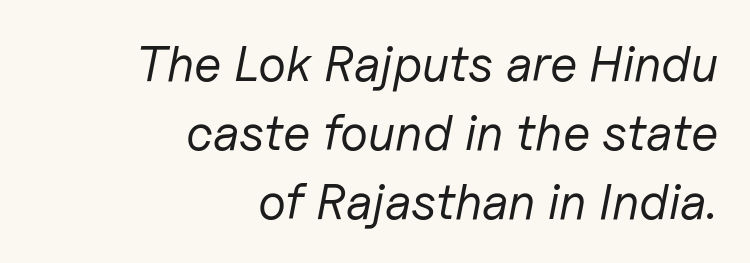
The image shows 50 px regular-weight type, italic (leaning right); set right-aligned, normal line spacing (1.38x), normal letter spacing, not underlined; low stroke contrast and a medium x-height.
